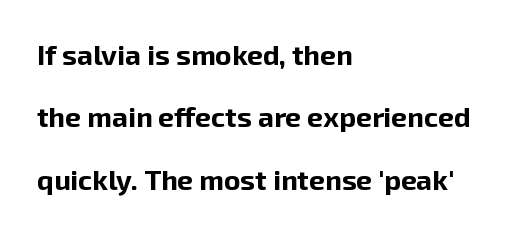
{"serif": "no", "italic": "no", "bold": "yes", "weight": "bold", "width": "normal", "stroke_contrast": "low", "x_height": "medium", "monospaced": "no", "underline": "no", "align": "left", "line_spacing": "loose", "line_spacing_ratio": 2.23, "letter_spacing": "normal", "letter_spacing_em": 0.0, "glyph_px": 28}
